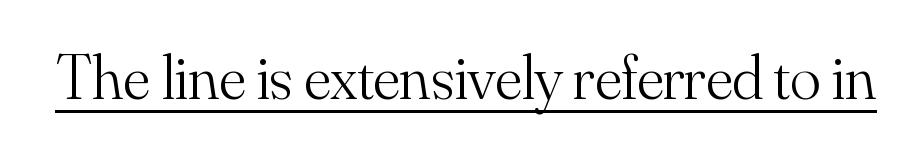
The image shows 64 px light serif type, upright; set normal letter spacing, underlined; medium stroke contrast and a small x-height.
